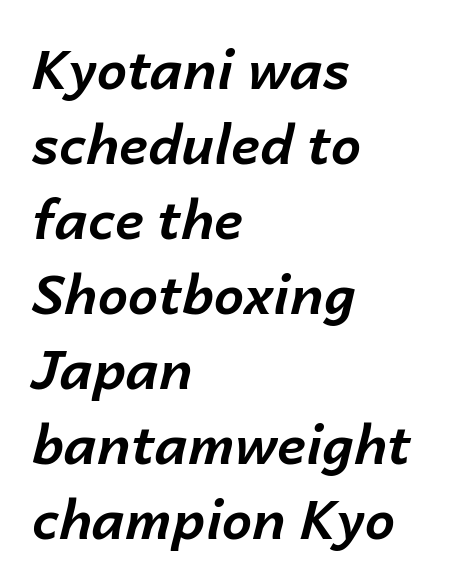
The image shows 54 px bold type, italic (leaning right); set left-aligned, normal line spacing (1.39x), normal letter spacing, not underlined; low stroke contrast and a medium x-height.
